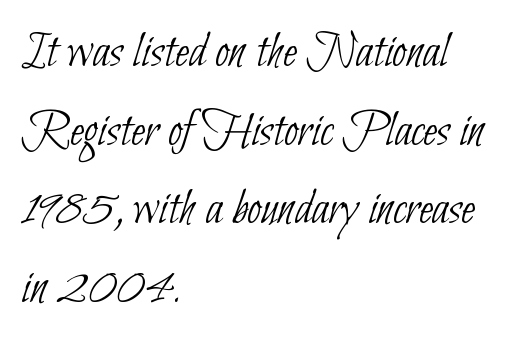
The image shows 51 px thin, condensed sans-serif type; set left-aligned, normal line spacing (1.54x), normal letter spacing, not underlined; low stroke contrast and a small x-height.
